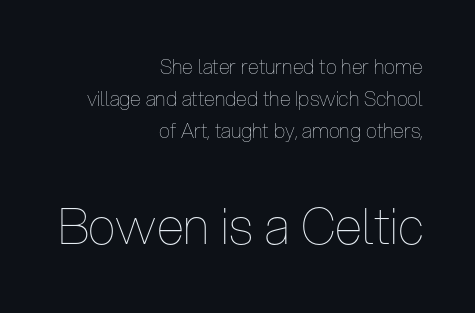
The image shows 50 px thin, condensed type, upright; set right-aligned, normal line spacing (1.61x), normal letter spacing, not underlined; the second (bottom) block is 2.5x larger; low stroke contrast and a medium x-height.
